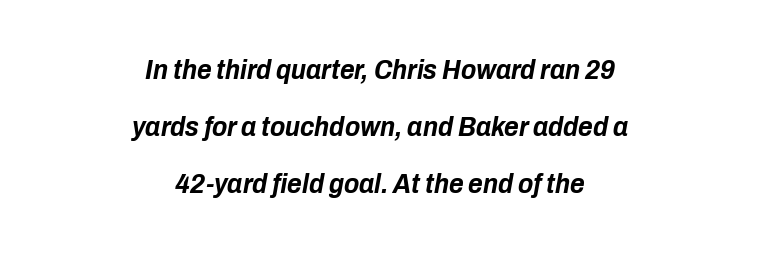
The image shows 28 px bold, condensed type, italic (leaning right); set centered, loose line spacing (2.04x), normal letter spacing, not underlined; low stroke contrast and a medium x-height.
